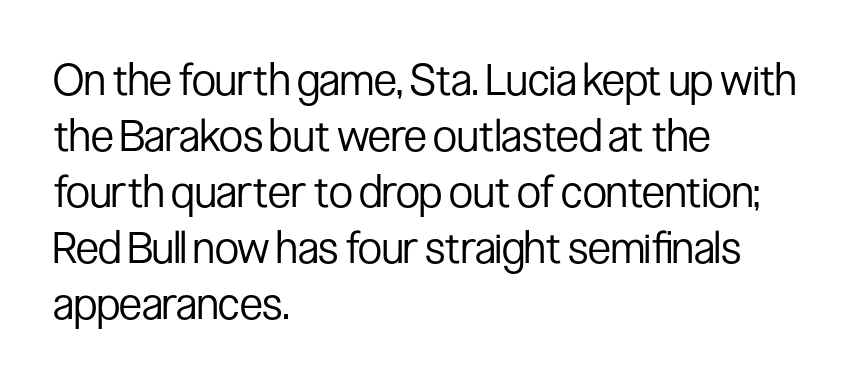
Check under the words: just untouched page. The font family rendered here belongs to the sans-serif group. Summary of vertical rhythm: regular, with standard interline spacing. Each word holds together tightly as a unit, with standard inter-letter gaps. Stems here are at most as thick as an everyday book face. The face used here is proportionally spaced, like ordinary book or web type.
